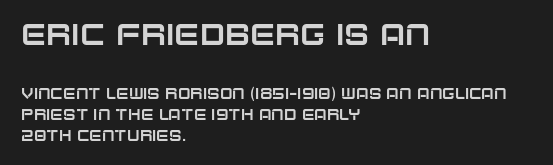
{"serif": "no", "italic": "no", "width": "normal", "stroke_contrast": "low", "x_height": "large", "monospaced": "no", "underline": "no", "align": "left", "line_spacing": "normal", "line_spacing_ratio": 1.4, "letter_spacing": "normal", "letter_spacing_em": 0.0, "larger_block": "first", "size_ratio": 2.0, "glyph_px": 30}
